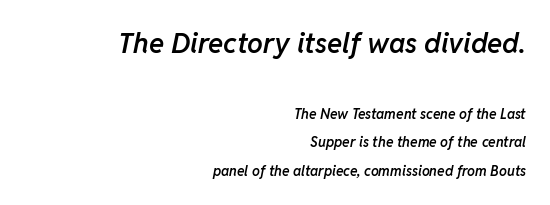
The image shows 28 px semibold type, italic (leaning right); set right-aligned, loose line spacing (2.04x), normal letter spacing, not underlined; the first (top) block is 2.0x larger; low stroke contrast and a medium x-height.
